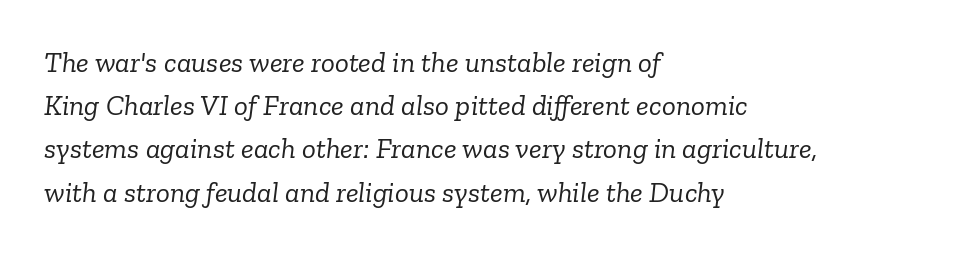
{"serif": "yes", "italic": "yes", "lean": "right", "slant_degrees": 6, "bold": "no", "weight": "light", "width": "normal", "stroke_contrast": "low", "x_height": "medium", "monospaced": "no", "underline": "no", "align": "left", "line_spacing": "normal", "line_spacing_ratio": 1.49, "letter_spacing": "normal", "letter_spacing_em": 0.0, "glyph_px": 29}
